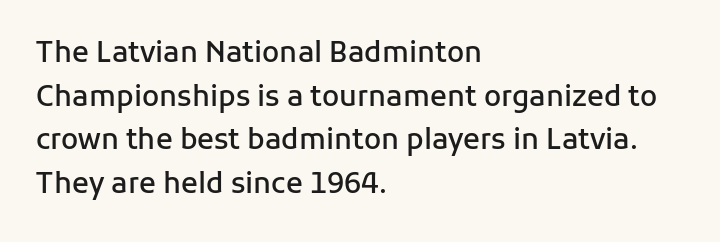
Q: Is the text bold? A: Semi-bold.
Q: Is the text italic (slanted)? A: No, it is upright.
Q: Is the typeface a serif or a sans-serif typeface? A: Sans-serif.
Q: Is the text underlined? A: No.
Q: How is the paragraph aligned? A: Left-aligned.
Q: Is the spacing between letters normal or unusually wide? A: Normal.
Q: Is the spacing between lines tight, normal or loose? A: Normal.
Q: Width (condensed, normal, or wide)? A: Normal.
Q: Stroke contrast? A: Low.
Q: x-height? A: Medium.
Q: Monospaced? A: No.
